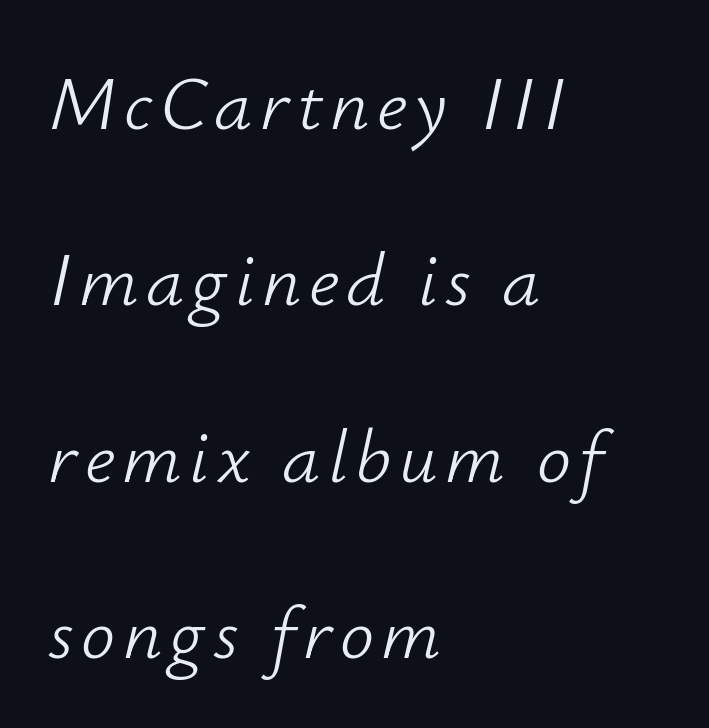
Each letter keeps its own natural width here, so spacing adapts to shape. Nothing heavy about these letters — not bold at all. Does the leading feel generous? Absolutely, it's lavish. Honestly, there is no underline to notice here at all. The compositor pushed each line to the left boundary.
